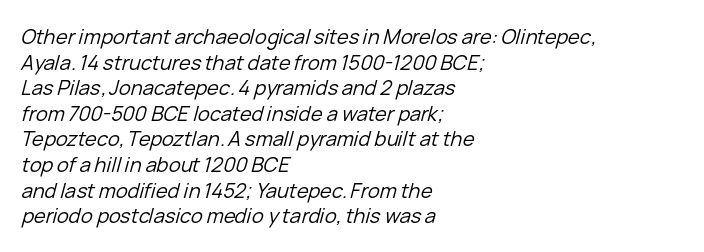
{"italic": "yes", "lean": "right", "slant_degrees": 15, "bold": "no", "underline": "no", "align": "left", "line_spacing": "normal", "line_spacing_ratio": 1.28, "letter_spacing": "normal", "letter_spacing_em": 0.0, "glyph_px": 20}
